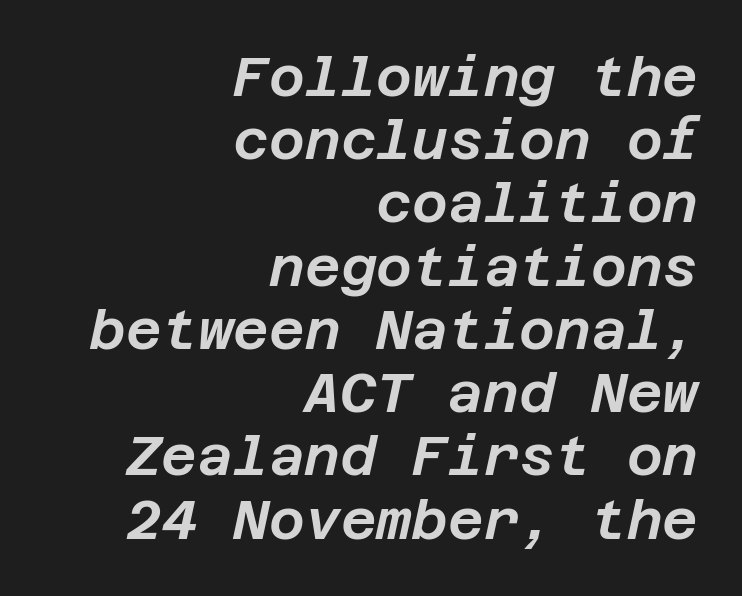
The image shows 55 px text type, italic (leaning right); set right-aligned, tight line spacing (1.15x), normal letter spacing, not underlined; low stroke contrast and a large x-height.
